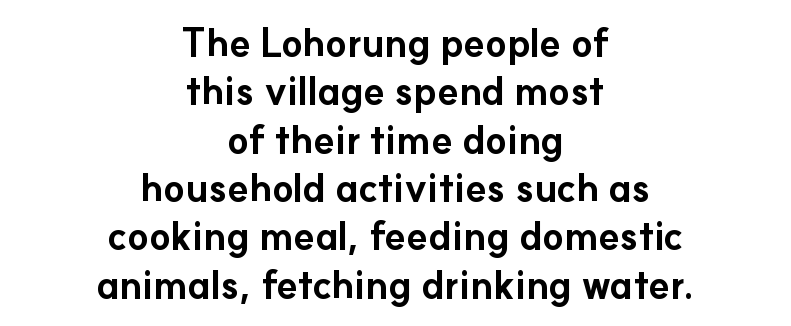
The image shows 39 px bold sans-serif type, upright; set centered, line spacing 1.24x, normal letter spacing, not underlined; low stroke contrast and a small x-height.
